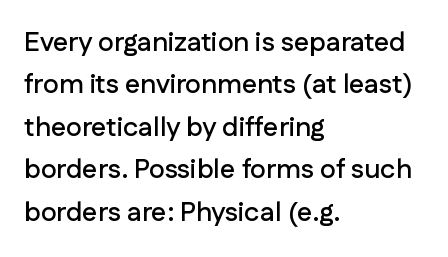
The image shows 27 px text type, upright; set left-aligned, normal line spacing (1.57x), normal letter spacing, not underlined.
